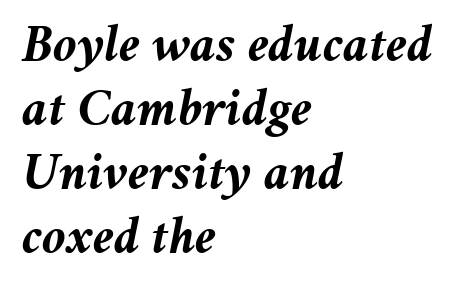
Observe the ordinary spacing: letters are neighbours, not strangers. The words here are not underlined. The rendering anchors every line to the left-hand side. Chunky letters — that's bold for sure.
